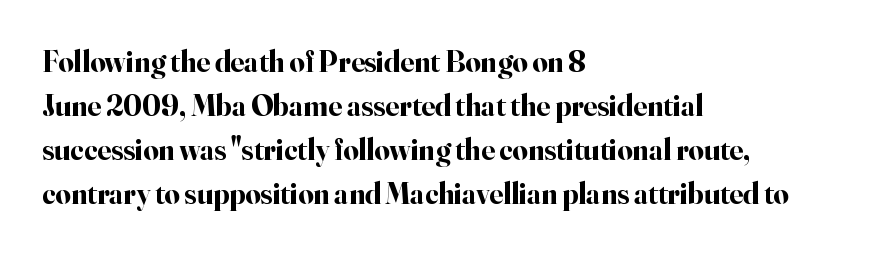
Q: Is the text bold? A: Yes.
Q: Is the text italic (slanted)? A: No, it is upright.
Q: Is the typeface a serif or a sans-serif typeface? A: Serif.
Q: Is the text underlined? A: No.
Q: How is the paragraph aligned? A: Left-aligned.
Q: Is the spacing between letters normal or unusually wide? A: Normal.
Q: Is the spacing between lines tight, normal or loose? A: Normal.
Q: Width (condensed, normal, or wide)? A: Normal.
Q: Stroke contrast? A: High.
Q: x-height? A: Small.
Q: Monospaced? A: No.
